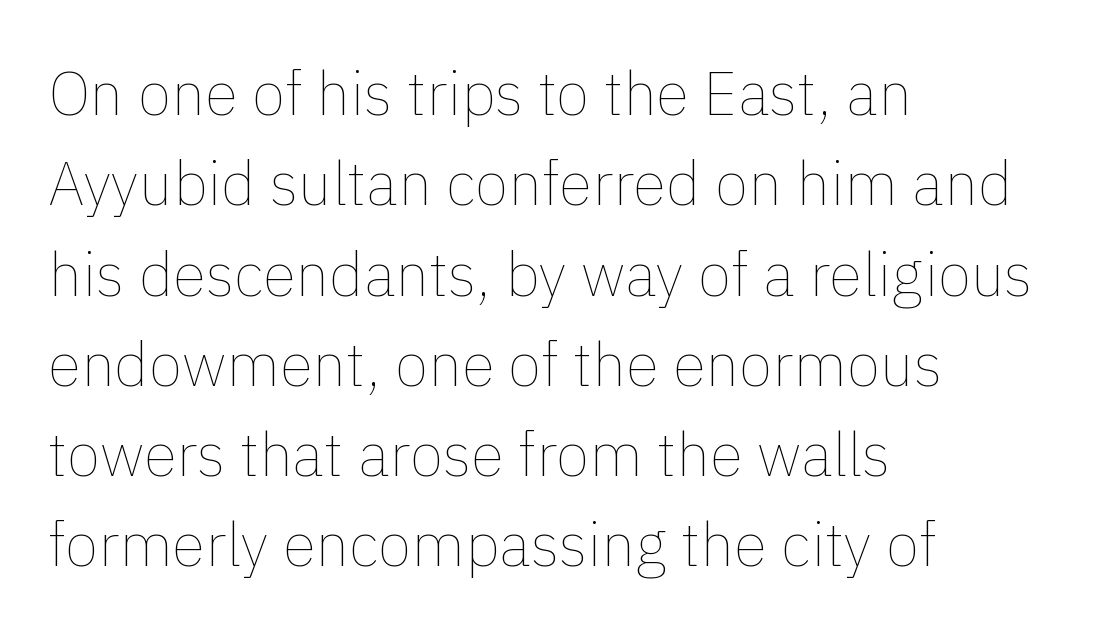
The image shows 61 px thin type, upright; set left-aligned, normal line spacing (1.48x), normal letter spacing, not underlined; low stroke contrast and a medium x-height.
